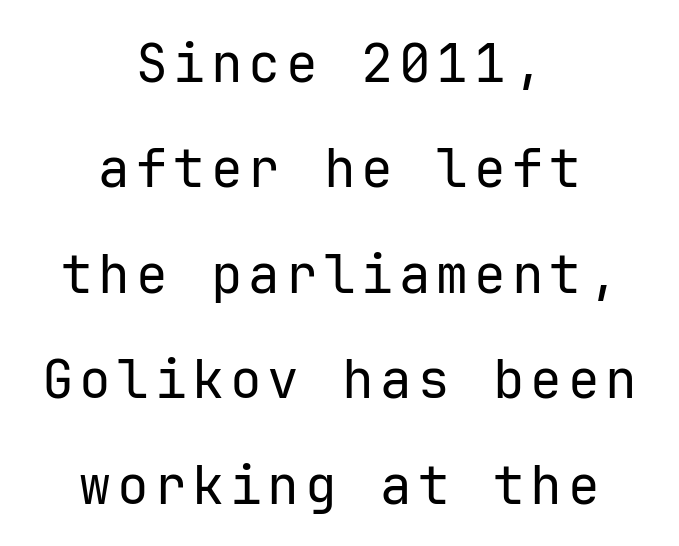
The image shows 53 px regular-weight sans-serif type, upright; set centered, loose line spacing (1.99x), not underlined; low stroke contrast and a medium x-height.
